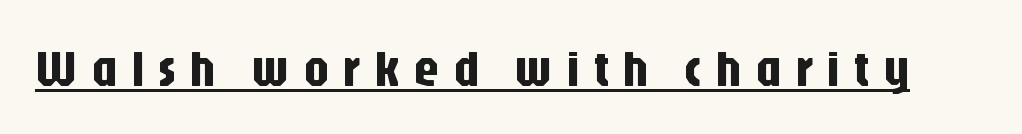
{"serif": "no", "italic": "no", "width": "condensed", "stroke_contrast": "low", "x_height": "large", "monospaced": "no", "underline": "yes", "letter_spacing": "wide", "letter_spacing_em": 0.26, "glyph_px": 51}
